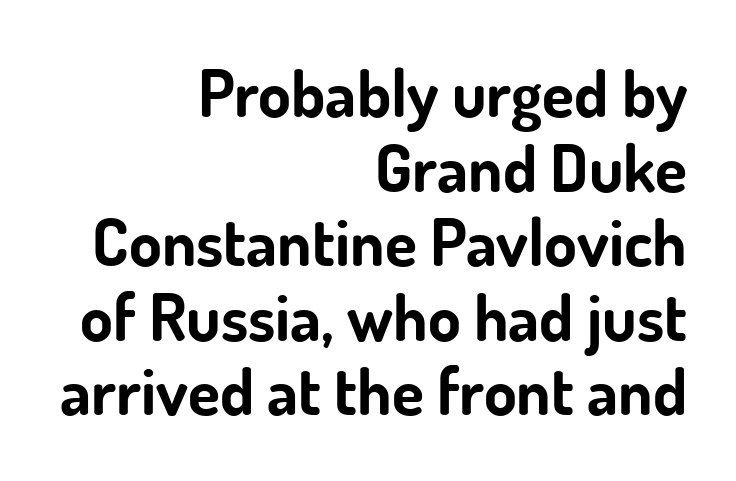
The ragged edge is on the left, which tells us the setting is flush right. Proportional: the letters do not fall into vertical columns. Observe the absence of serifs on each vertical stroke in this sample. The vertical gap from one line to the next is small.
